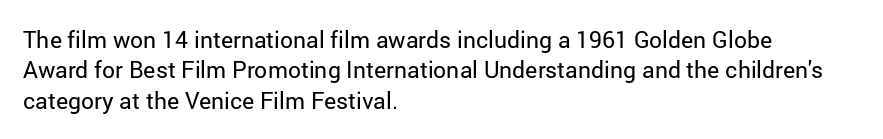
Q: Is the text bold? A: No.
Q: Is the text italic (slanted)? A: No, it is upright.
Q: Is the text underlined? A: No.
Q: How is the paragraph aligned? A: Left-aligned.
Q: Is the spacing between letters normal or unusually wide? A: Normal.
Q: Is the spacing between lines tight, normal or loose? A: Normal.
